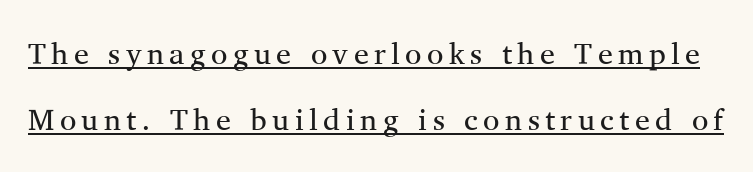
Q: Is the text bold? A: No.
Q: Is the text italic (slanted)? A: No, it is upright.
Q: Is the typeface a serif or a sans-serif typeface? A: Serif.
Q: Is the text underlined? A: Yes.
Q: Is the spacing between lines tight, normal or loose? A: Loose.
Q: Width (condensed, normal, or wide)? A: Normal.
Q: Stroke contrast? A: Medium.
Q: x-height? A: Medium.
Q: Monospaced? A: No.
